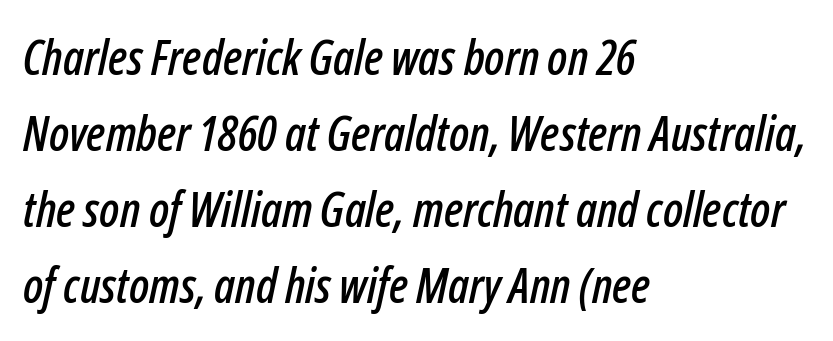
{"italic": "yes", "lean": "right", "slant_degrees": 12, "width": "condensed", "stroke_contrast": "low", "x_height": "medium", "monospaced": "no", "underline": "no", "align": "left", "line_spacing": "normal", "line_spacing_ratio": 1.58, "letter_spacing": "normal", "letter_spacing_em": 0.0, "glyph_px": 48}
